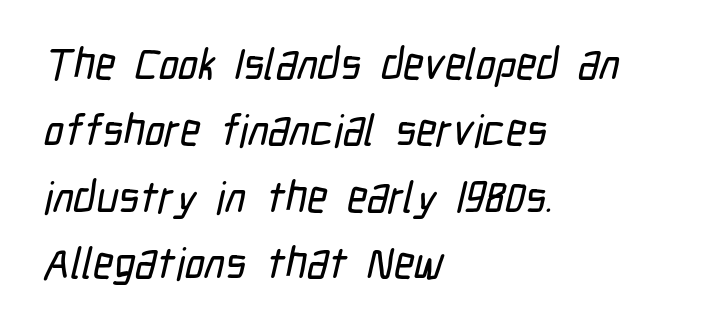
{"serif": "no", "width": "condensed", "stroke_contrast": "low", "x_height": "medium", "monospaced": "no", "underline": "no", "align": "left", "line_spacing": "normal", "line_spacing_ratio": 1.51, "letter_spacing": "normal", "letter_spacing_em": 0.0, "glyph_px": 44}
